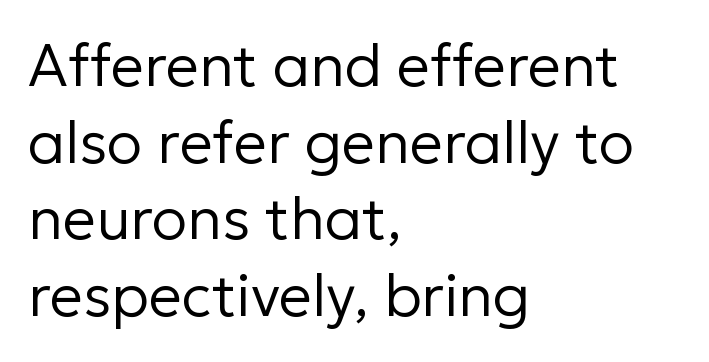
Q: Is the text bold? A: No.
Q: Is the text italic (slanted)? A: No, it is upright.
Q: Is the typeface a serif or a sans-serif typeface? A: Sans-serif.
Q: Is the text underlined? A: No.
Q: How is the paragraph aligned? A: Left-aligned.
Q: Is the spacing between letters normal or unusually wide? A: Normal.
Q: Is the spacing between lines tight, normal or loose? A: Normal.
Q: Width (condensed, normal, or wide)? A: Normal.
Q: Stroke contrast? A: Low.
Q: x-height? A: Medium.
Q: Monospaced? A: No.
